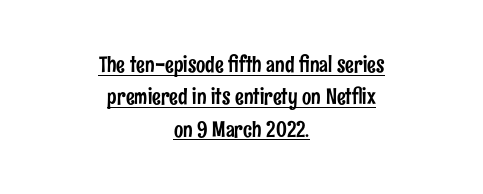
The image shows 22 px text type, upright; set centered, normal line spacing (1.47x), normal letter spacing, underlined.
